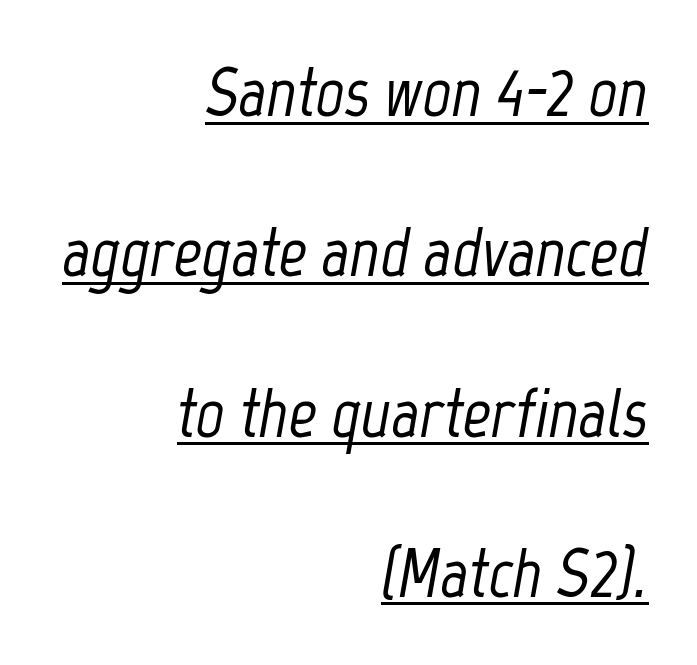
Q: Is the text italic (slanted)? A: Yes, it leans right by about 12 degrees.
Q: Is the text underlined? A: Yes.
Q: How is the paragraph aligned? A: Right-aligned.
Q: Is the spacing between letters normal or unusually wide? A: Normal.
Q: Is the spacing between lines tight, normal or loose? A: Loose.
Q: Width (condensed, normal, or wide)? A: Condensed.
Q: Stroke contrast? A: Low.
Q: x-height? A: Medium.
Q: Monospaced? A: No.
